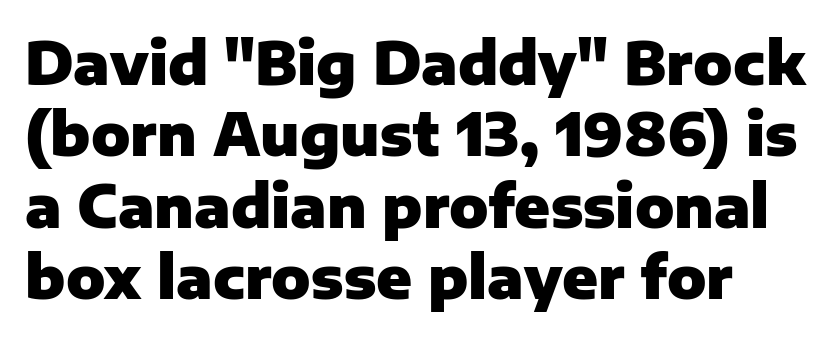
The image shows 58 px heavy sans-serif type, upright; set left-aligned, line spacing 1.23x, normal letter spacing, not underlined; low stroke contrast and a medium x-height.
